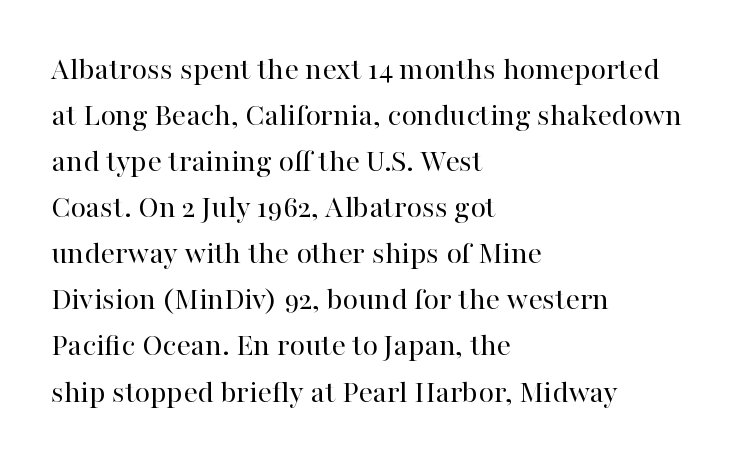
The tracking reads as untouched default to a designer's eye. Baseline-to-baseline distance is the conventional proportion of letter height. Letters have the restrained weight of plain body copy at most. The face used here is seriffed, in the tradition of book romans.
